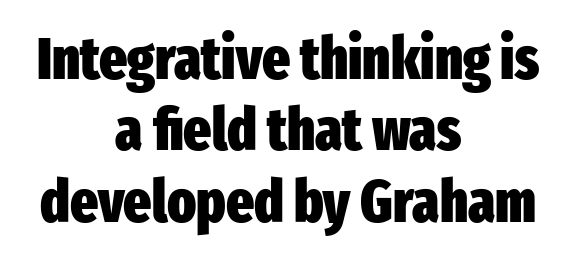
The image shows 59 px heavy, condensed sans-serif type, upright; set centered, line spacing 1.21x, normal letter spacing, not underlined; low stroke contrast and a medium x-height.
